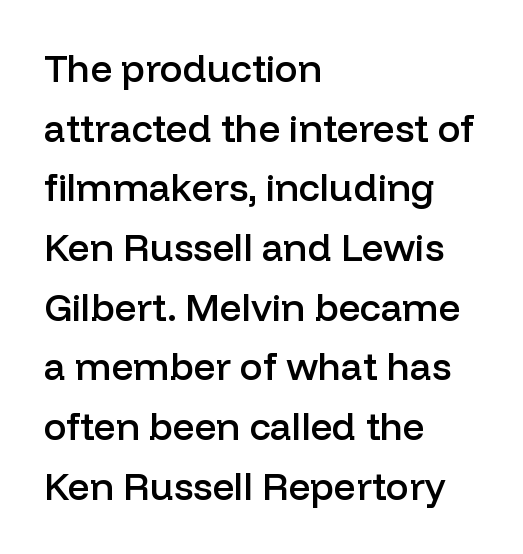
Q: Is the text bold? A: Semi-bold.
Q: Is the text italic (slanted)? A: No, it is upright.
Q: Is the typeface a serif or a sans-serif typeface? A: Sans-serif.
Q: Is the text underlined? A: No.
Q: How is the paragraph aligned? A: Left-aligned.
Q: Is the spacing between letters normal or unusually wide? A: Normal.
Q: Is the spacing between lines tight, normal or loose? A: Normal.
Q: Width (condensed, normal, or wide)? A: Normal.
Q: Stroke contrast? A: Low.
Q: x-height? A: Medium.
Q: Monospaced? A: No.
